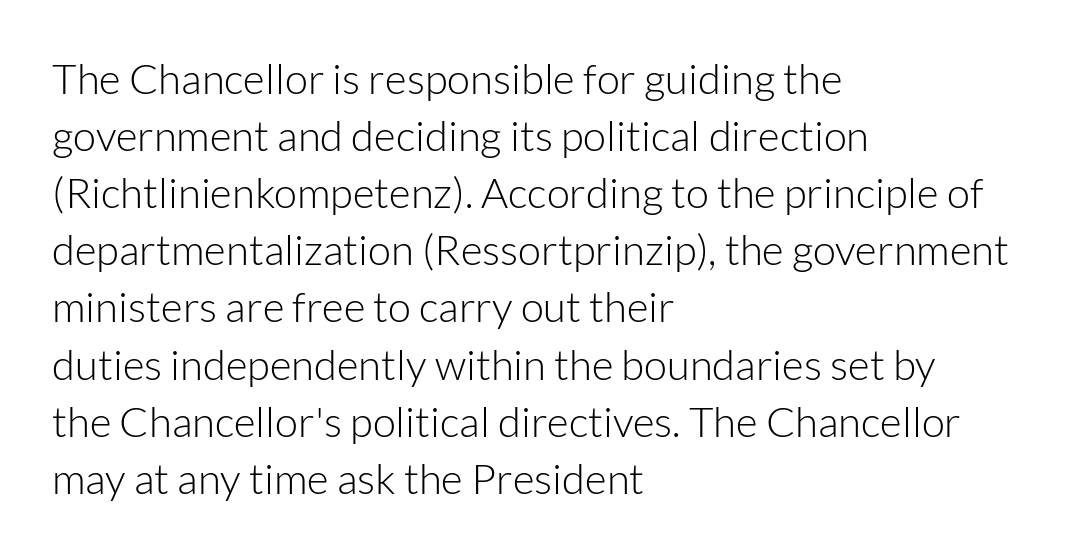
Q: Is the text bold? A: No.
Q: Is the text italic (slanted)? A: No, it is upright.
Q: Is the typeface a serif or a sans-serif typeface? A: Sans-serif.
Q: Is the text underlined? A: No.
Q: How is the paragraph aligned? A: Left-aligned.
Q: Is the spacing between letters normal or unusually wide? A: Normal.
Q: Is the spacing between lines tight, normal or loose? A: Normal.
Q: Width (condensed, normal, or wide)? A: Normal.
Q: Stroke contrast? A: Low.
Q: x-height? A: Medium.
Q: Monospaced? A: No.
